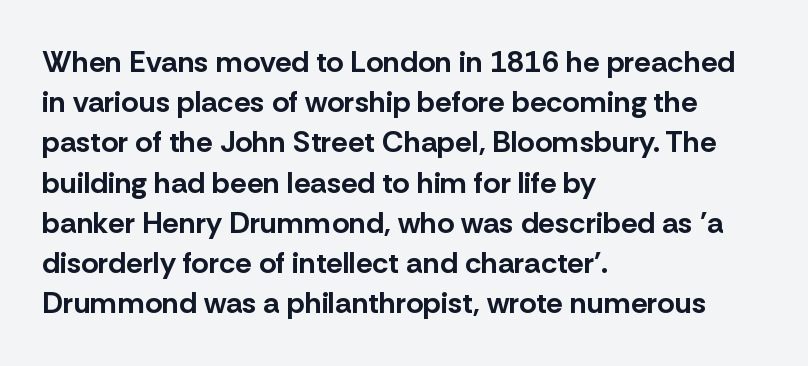
Q: Is the text bold? A: Yes.
Q: Is the text italic (slanted)? A: No, it is upright.
Q: Is the typeface a serif or a sans-serif typeface? A: Sans-serif.
Q: Is the text underlined? A: No.
Q: How is the paragraph aligned? A: Left-aligned.
Q: Is the spacing between letters normal or unusually wide? A: Normal.
Q: Is the spacing between lines tight, normal or loose? A: Normal.
Q: Width (condensed, normal, or wide)? A: Normal.
Q: Stroke contrast? A: Low.
Q: x-height? A: Medium.
Q: Monospaced? A: No.
